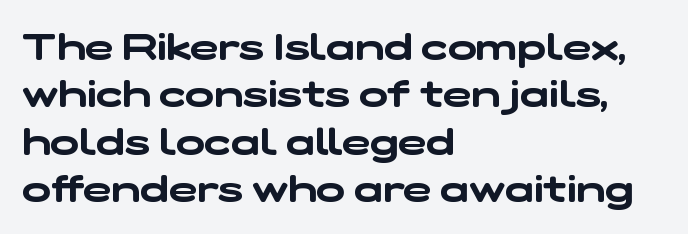
{"serif": "no", "width": "wide", "stroke_contrast": "low", "x_height": "medium", "monospaced": "no", "underline": "no", "align": "left", "line_spacing": "normal", "line_spacing_ratio": 1.25, "letter_spacing": "normal", "letter_spacing_em": 0.0, "glyph_px": 38}
